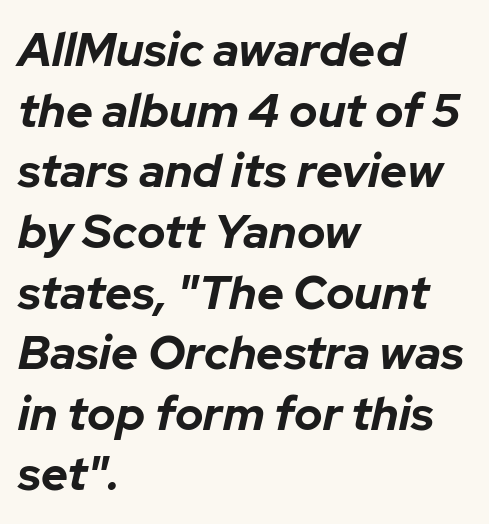
The gaps between neighbouring characters are ordinary and unremarkable. Here the designer chose a conventional face with non-uniform glyph widths. Leading: standard. The typography opts for an oblique posture over an upright one.
